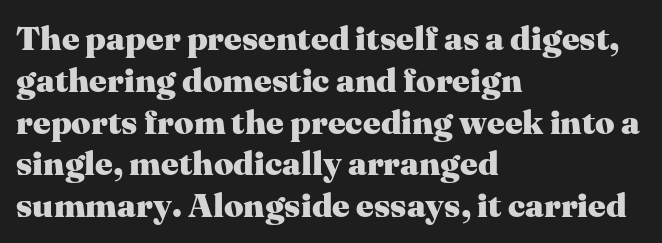
Q: Is the text bold? A: Yes.
Q: Is the text italic (slanted)? A: No, it is upright.
Q: Is the typeface a serif or a sans-serif typeface? A: Serif.
Q: Is the text underlined? A: No.
Q: How is the paragraph aligned? A: Left-aligned.
Q: Is the spacing between letters normal or unusually wide? A: Normal.
Q: Width (condensed, normal, or wide)? A: Normal.
Q: Stroke contrast? A: Medium.
Q: x-height? A: Medium.
Q: Monospaced? A: No.
